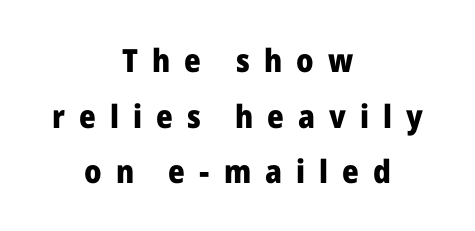
{"serif": "no", "italic": "no", "bold": "yes", "weight": "heavy", "width": "normal", "stroke_contrast": "low", "x_height": "medium", "monospaced": "no", "underline": "no", "align": "center", "line_spacing_ratio": 1.74, "letter_spacing": "wide", "letter_spacing_em": 0.44, "glyph_px": 32}
